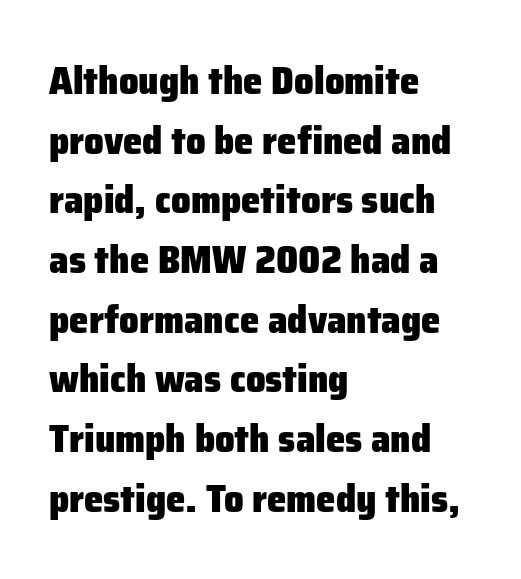
Layout note: lines flush left. The horizontal fit of the characters is conventional and even. Is this a fixed-width face? No — the glyphs have proportional, varying widths. The space directly below the letters is spotless. Compared with typical paragraphs, the rows here are spaced about the same.
